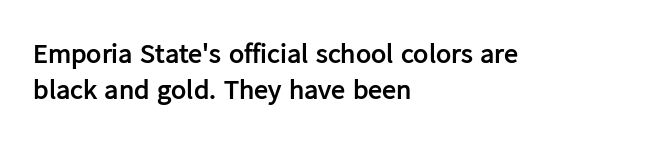
The image shows 28 px semibold sans-serif type, upright; set left-aligned, normal line spacing (1.27x), normal letter spacing, not underlined; low stroke contrast and a medium x-height.
